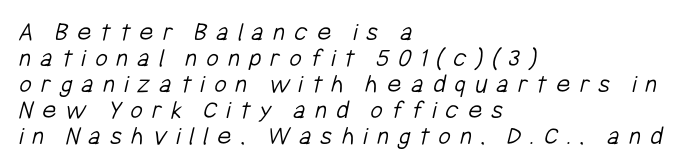
Q: Is the text bold? A: No.
Q: Is the text underlined? A: No.
Q: How is the paragraph aligned? A: Left-aligned.
Q: Is the spacing between letters normal or unusually wide? A: Unusually wide.
Q: Is the spacing between lines tight, normal or loose? A: Tight.
